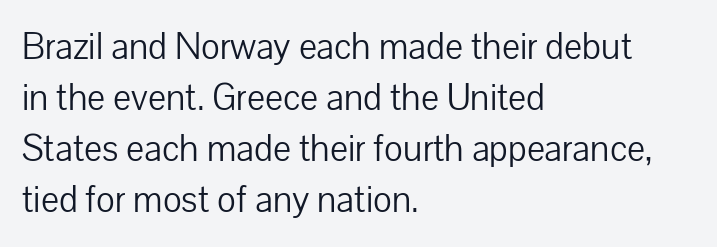
{"serif": "no", "italic": "no", "bold": "no", "weight": "light", "width": "normal", "stroke_contrast": "low", "x_height": "medium", "monospaced": "no", "underline": "no", "align": "left", "line_spacing": "normal", "line_spacing_ratio": 1.34, "letter_spacing": "normal", "letter_spacing_em": 0.0, "glyph_px": 38}
